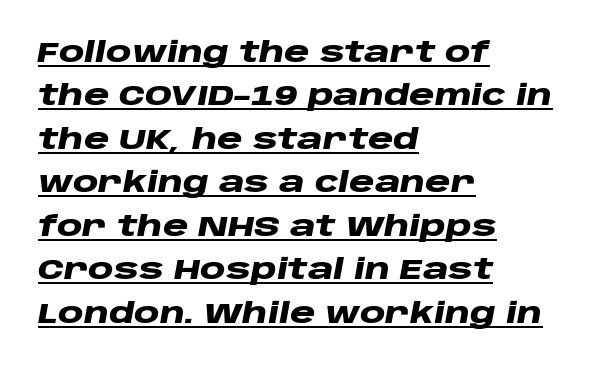
{"italic": "yes", "lean": "right", "slant_degrees": 10, "bold": "yes", "weight": "heavy", "width": "wide", "stroke_contrast": "low", "x_height": "large", "monospaced": "no", "underline": "yes", "align": "left", "line_spacing": "normal", "line_spacing_ratio": 1.5, "letter_spacing": "normal", "letter_spacing_em": 0.0, "glyph_px": 29}
